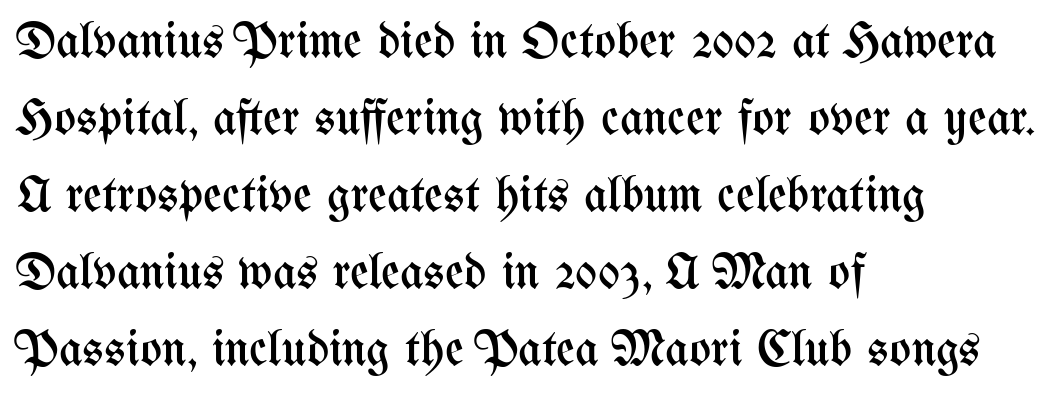
{"italic": "no", "bold": "no", "weight": "regular", "width": "condensed", "stroke_contrast": "medium", "x_height": "medium", "monospaced": "no", "underline": "no", "align": "left", "line_spacing": "normal", "line_spacing_ratio": 1.51, "letter_spacing": "normal", "letter_spacing_em": 0.0, "glyph_px": 51}
